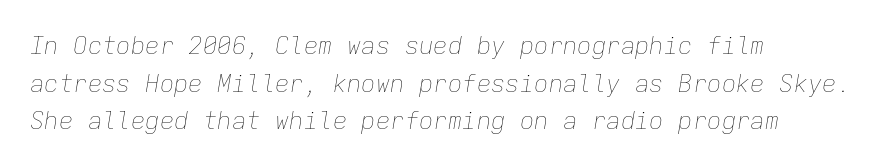
{"italic": "yes", "lean": "right", "slant_degrees": 9, "bold": "no", "underline": "no", "align": "left", "line_spacing": "normal", "line_spacing_ratio": 1.57, "letter_spacing": "normal", "letter_spacing_em": 0.0, "glyph_px": 24}
